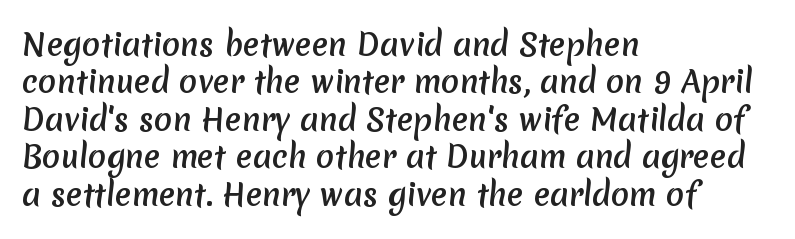
Rule under the text: the space is simply empty. Do the characters align in a grid? No, the font is proportional. Baseline-to-baseline distance is the conventional proportion of letter height. The passage shown is typeset with a sans-serif family.
